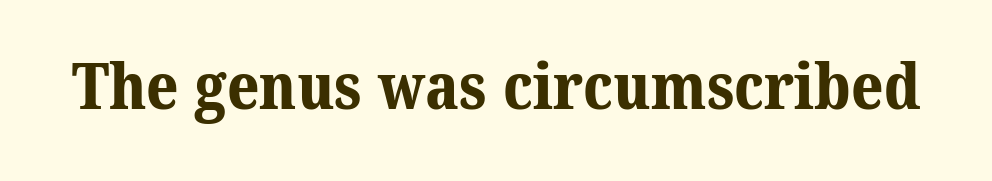
Honestly, the letter spacing is just normal — you wouldn't notice it. Plenty of ink on the page — the face is bold. Each letter keeps its own natural width here, so spacing adapts to shape. The area under the type is left untouched.
